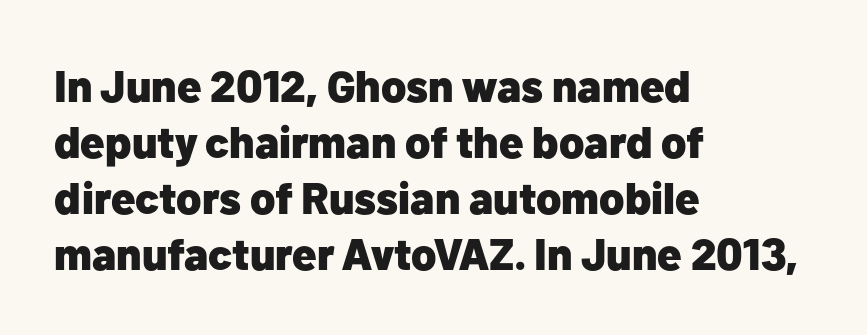
{"serif": "no", "italic": "no", "bold": "yes", "weight": "heavy", "width": "normal", "stroke_contrast": "low", "x_height": "medium", "monospaced": "no", "underline": "no", "align": "left", "line_spacing": "normal", "line_spacing_ratio": 1.27, "letter_spacing": "normal", "letter_spacing_em": 0.0, "glyph_px": 44}
